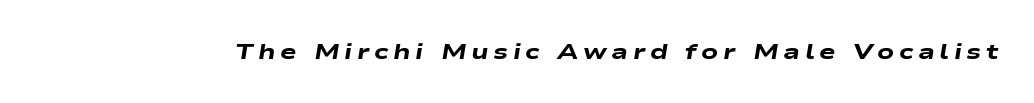
{"italic": "yes", "lean": "right", "slant_degrees": 9, "bold": "yes", "underline": "no", "letter_spacing": "wide", "letter_spacing_em": 0.21, "glyph_px": 22}
